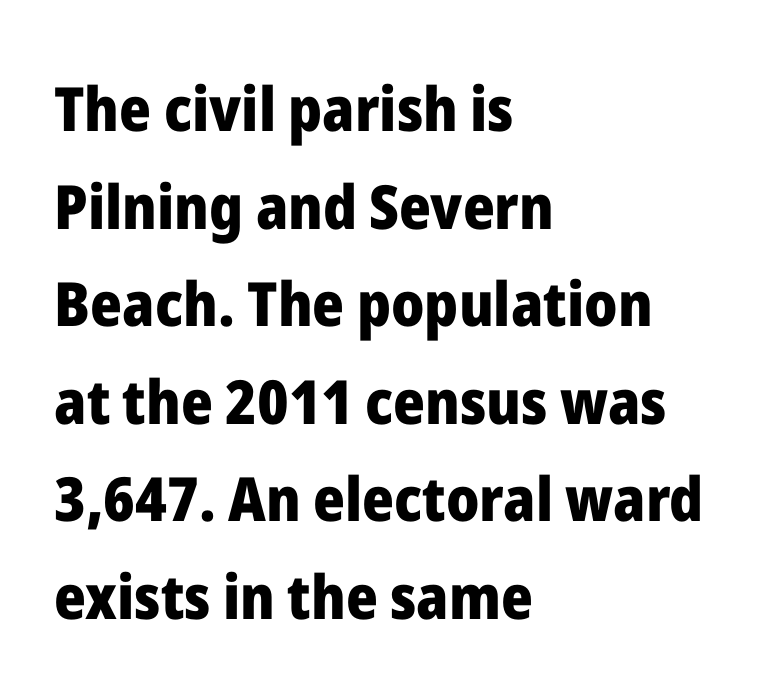
The image shows 61 px heavy sans-serif type, upright; set left-aligned, normal line spacing (1.6x), normal letter spacing, not underlined; low stroke contrast and a medium x-height.
